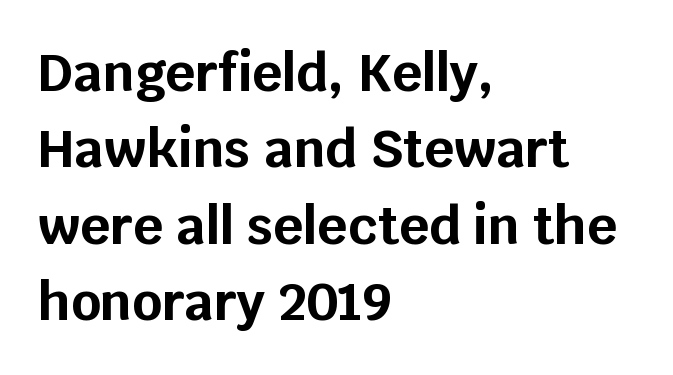
The paragraph has a hard left edge and a soft right edge. The rendering uses a bold face; every stroke is thick and dark. The letters sit at their default tracking, neither squeezed nor spread. Notice how descenders clear the ascenders below comfortably — that's standard leading.
